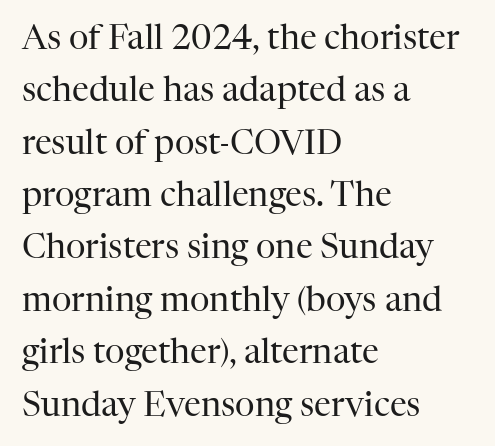
The image shows 34 px regular-weight serif type, upright; set left-aligned, normal line spacing (1.54x), normal letter spacing, not underlined; high stroke contrast and a medium x-height.
